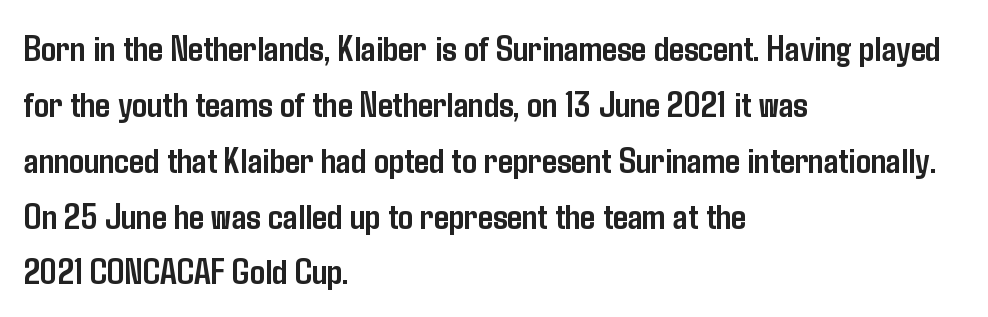
Q: Is the text bold? A: Yes.
Q: Is the text italic (slanted)? A: No, it is upright.
Q: Is the typeface a serif or a sans-serif typeface? A: Sans-serif.
Q: Is the text underlined? A: No.
Q: How is the paragraph aligned? A: Left-aligned.
Q: Is the spacing between letters normal or unusually wide? A: Normal.
Q: Is the spacing between lines tight, normal or loose? A: Normal.
Q: Width (condensed, normal, or wide)? A: Condensed.
Q: Stroke contrast? A: Low.
Q: x-height? A: Medium.
Q: Monospaced? A: No.
